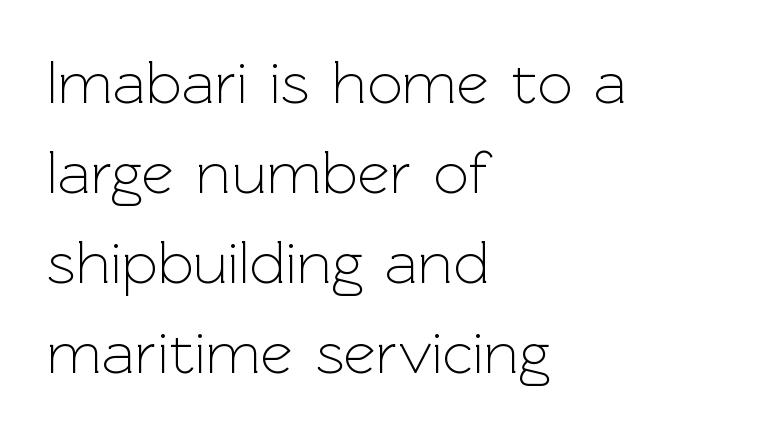
Q: Is the text bold? A: No.
Q: Is the text italic (slanted)? A: No, it is upright.
Q: Is the typeface a serif or a sans-serif typeface? A: Sans-serif.
Q: Is the text underlined? A: No.
Q: How is the paragraph aligned? A: Left-aligned.
Q: Is the spacing between letters normal or unusually wide? A: Normal.
Q: Is the spacing between lines tight, normal or loose? A: Normal.
Q: Width (condensed, normal, or wide)? A: Normal.
Q: x-height? A: Medium.
Q: Monospaced? A: No.
